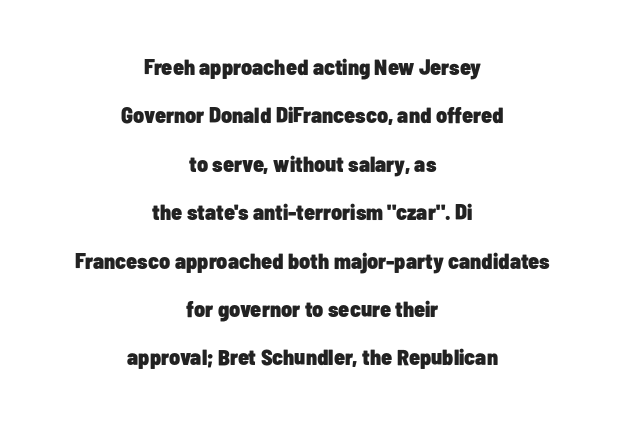
The image shows 22 px bold type, upright; set centered, loose line spacing (2.2x), normal letter spacing, not underlined.
